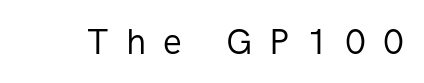
Stroke mass is kept to a normal reading level or below. These lines have a slow, spaced-out rhythm from letter to letter. I'd call this a sans setting — the letters go barefoot. The zone under the glyphs is completely vacant. A typesetter would mark this as roman, not italic.
